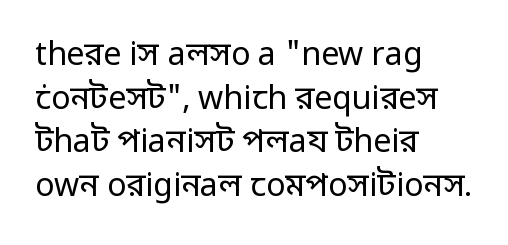
The image shows 32 px regular-weight sans-serif type, upright; set left-aligned, normal line spacing (1.36x), normal letter spacing, not underlined; low stroke contrast and a medium x-height.
